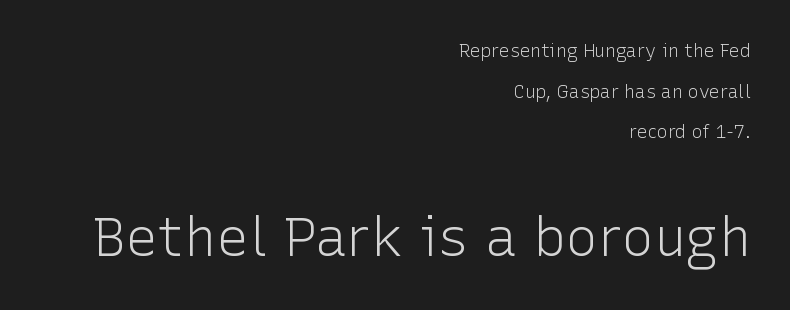
Q: Is the text bold? A: No.
Q: Is the text italic (slanted)? A: No, it is upright.
Q: Is the typeface a serif or a sans-serif typeface? A: Sans-serif.
Q: Is the text underlined? A: No.
Q: How is the paragraph aligned? A: Right-aligned.
Q: Is the spacing between letters normal or unusually wide? A: Normal.
Q: Is the spacing between lines tight, normal or loose? A: Loose.
Q: Which block of text is set in a larger size, the first (top) or the second (bottom)? A: The second (bottom) one.
Q: Width (condensed, normal, or wide)? A: Normal.
Q: Stroke contrast? A: Low.
Q: x-height? A: Medium.
Q: Monospaced? A: No.
